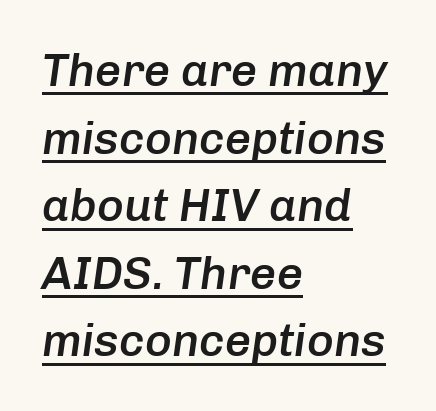
Q: Is the text bold? A: Semi-bold.
Q: Is the text italic (slanted)? A: Yes, it leans right by about 8 degrees.
Q: Is the text underlined? A: Yes.
Q: How is the paragraph aligned? A: Left-aligned.
Q: Is the spacing between letters normal or unusually wide? A: Normal.
Q: Is the spacing between lines tight, normal or loose? A: Normal.
Q: Width (condensed, normal, or wide)? A: Normal.
Q: Stroke contrast? A: Low.
Q: x-height? A: Medium.
Q: Monospaced? A: No.
